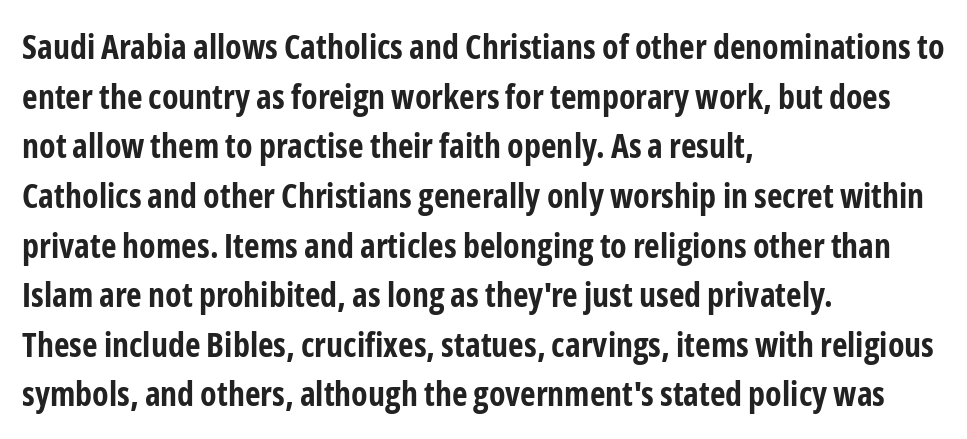
The image shows 34 px bold, condensed sans-serif type, upright; set left-aligned, normal line spacing (1.46x), normal letter spacing, not underlined; low stroke contrast and a medium x-height.
